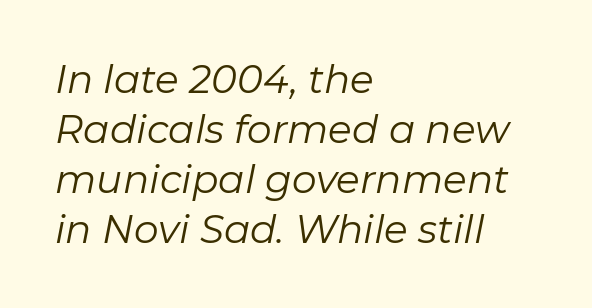
Q: Is the text bold? A: No.
Q: Is the text italic (slanted)? A: Yes, it leans right by about 11 degrees.
Q: Is the text underlined? A: No.
Q: How is the paragraph aligned? A: Left-aligned.
Q: Is the spacing between letters normal or unusually wide? A: Normal.
Q: Is the spacing between lines tight, normal or loose? A: Normal.
Q: Width (condensed, normal, or wide)? A: Normal.
Q: Stroke contrast? A: Low.
Q: x-height? A: Medium.
Q: Monospaced? A: No.
